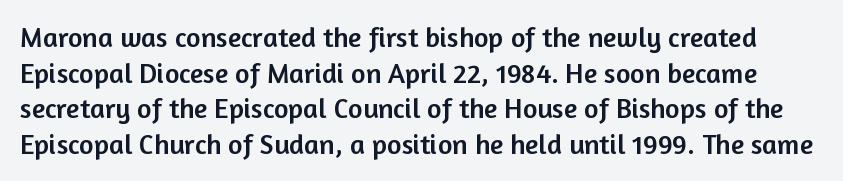
Q: Is the text italic (slanted)? A: No, it is upright.
Q: Is the typeface a serif or a sans-serif typeface? A: Sans-serif.
Q: Is the text underlined? A: No.
Q: Is the spacing between letters normal or unusually wide? A: Normal.
Q: Is the spacing between lines tight, normal or loose? A: Normal.
Q: Width (condensed, normal, or wide)? A: Normal.
Q: Stroke contrast? A: Low.
Q: x-height? A: Medium.
Q: Monospaced? A: No.
